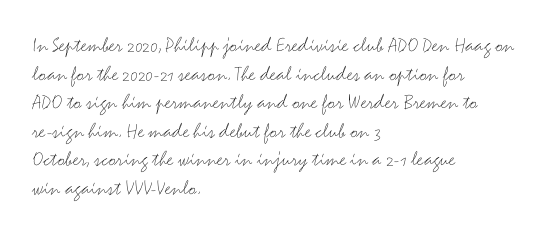
{"bold": "no", "underline": "no", "align": "left", "line_spacing": "normal", "line_spacing_ratio": 1.3, "letter_spacing": "normal", "letter_spacing_em": 0.0, "glyph_px": 22}
